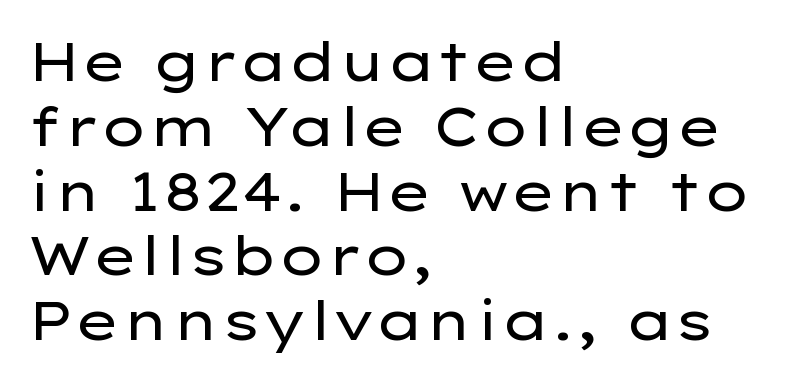
Font category for this specimen: sans-serif. Typeset ragged right — the left edge is the straight one. Vertical strokes here are truly vertical. Letter spacing: default. This rendering features lettering with no underline. No heavy texture on the line: the type isn't bold.
